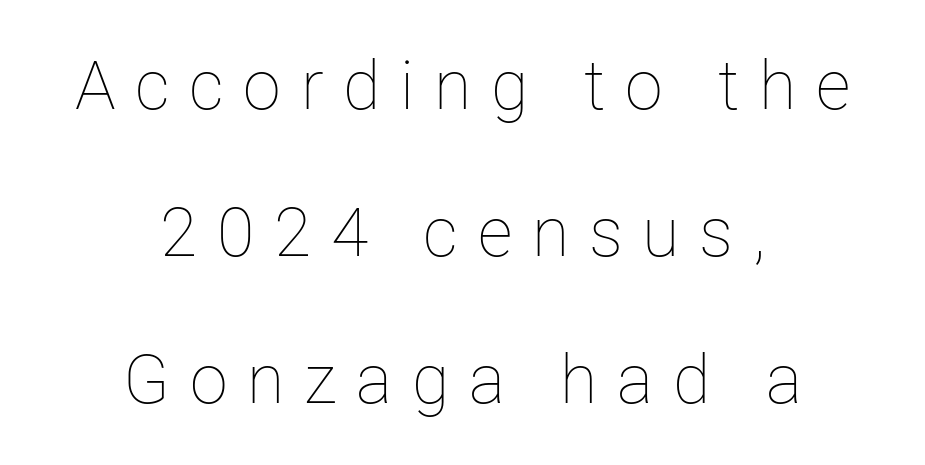
The letters advance in unequal steps, a hallmark of proportional type. Here the glyphs are tracked loosely, breaking word shapes into spaced letters. Stems and bowls with no extra thickness — not bold. Quick note: interline space is abundant.
